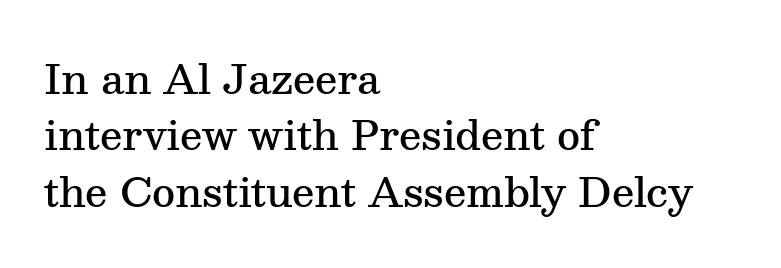
The image shows 40 px semibold serif type, upright; set left-aligned, normal line spacing (1.41x), normal letter spacing, not underlined; medium stroke contrast and a medium x-height.
